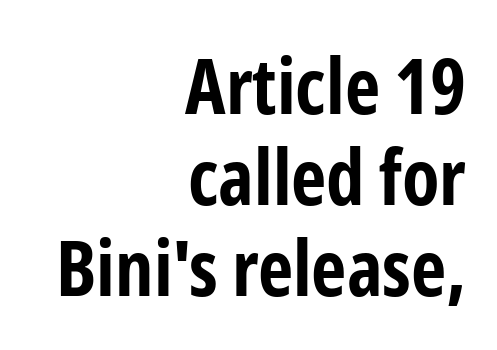
The image shows 77 px bold, condensed sans-serif type, upright; set right-aligned, line spacing 1.18x, normal letter spacing, not underlined; low stroke contrast and a medium x-height.
